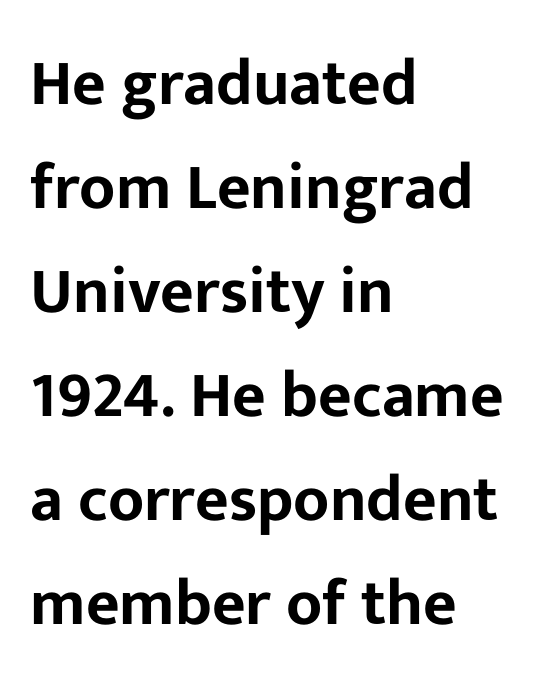
The image shows 65 px sans-serif type, upright; set left-aligned, normal line spacing (1.6x), normal letter spacing, not underlined; low stroke contrast and a medium x-height.
